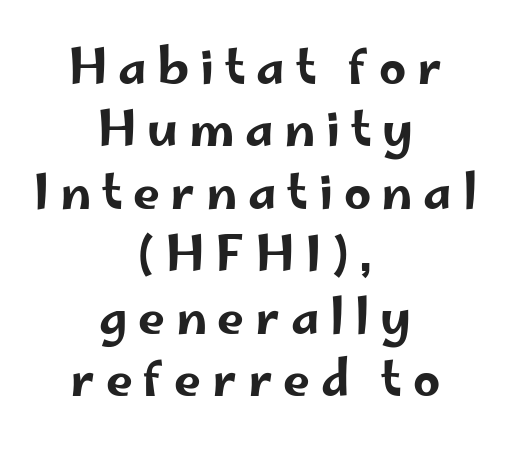
Q: Is the text italic (slanted)? A: No, it is upright.
Q: Is the typeface a serif or a sans-serif typeface? A: Sans-serif.
Q: Is the text underlined? A: No.
Q: How is the paragraph aligned? A: Centered.
Q: Is the spacing between letters normal or unusually wide? A: Unusually wide.
Q: Is the spacing between lines tight, normal or loose? A: Normal.
Q: Width (condensed, normal, or wide)? A: Wide.
Q: Stroke contrast? A: Low.
Q: x-height? A: Small.
Q: Monospaced? A: No.
